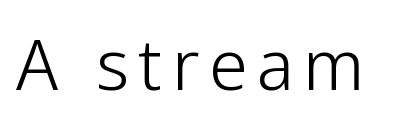
Q: Is the text bold? A: No.
Q: Is the text italic (slanted)? A: No, it is upright.
Q: Is the typeface a serif or a sans-serif typeface? A: Sans-serif.
Q: Is the text underlined? A: No.
Q: Width (condensed, normal, or wide)? A: Normal.
Q: Stroke contrast? A: Low.
Q: x-height? A: Medium.
Q: Monospaced? A: No.
